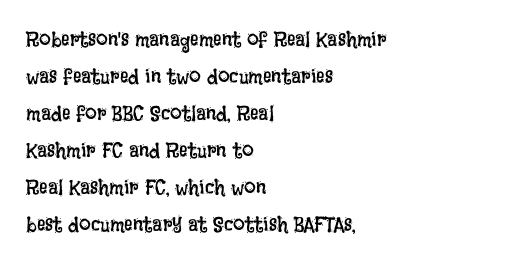
Tracking value appears to be zero — textbook default spacing. The space beneath each line is pristine and unruled. Stroke mass is kept to a normal reading level or below. Unlike italic type, these characters show no tilt at all. Each line starts at the same left margin while the right side varies.
